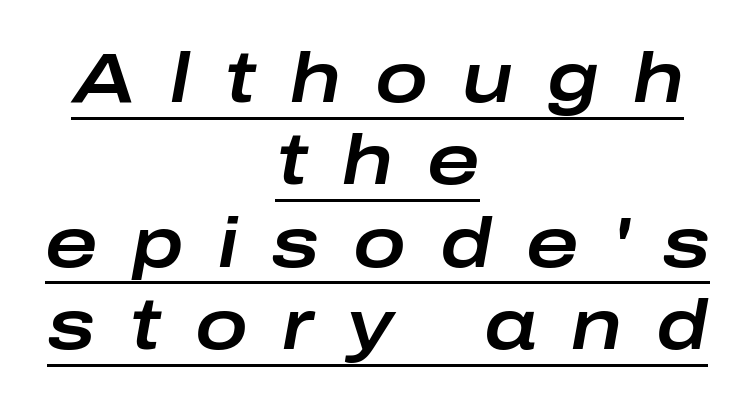
Q: Is the text italic (slanted)? A: Yes, it leans right by about 10 degrees.
Q: Is the text underlined? A: Yes.
Q: How is the paragraph aligned? A: Centered.
Q: Is the spacing between letters normal or unusually wide? A: Unusually wide.
Q: Width (condensed, normal, or wide)? A: Wide.
Q: Stroke contrast? A: Low.
Q: x-height? A: Medium.
Q: Monospaced? A: No.
